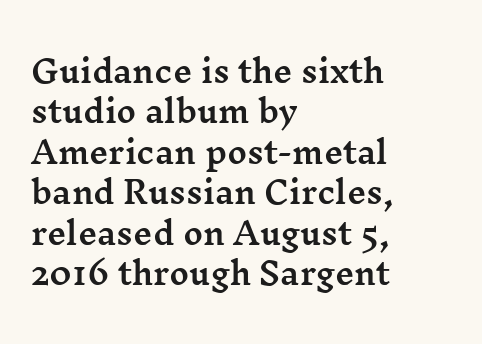
{"serif": "yes", "italic": "no", "width": "wide", "stroke_contrast": "medium", "x_height": "medium", "monospaced": "no", "underline": "no", "align": "left", "line_spacing": "normal", "line_spacing_ratio": 1.35, "letter_spacing": "normal", "letter_spacing_em": 0.0, "glyph_px": 30}
